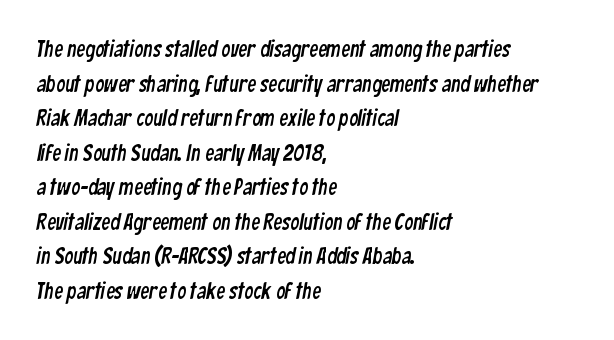
Q: Is the text underlined? A: No.
Q: How is the paragraph aligned? A: Left-aligned.
Q: Is the spacing between letters normal or unusually wide? A: Normal.
Q: Is the spacing between lines tight, normal or loose? A: Normal.
